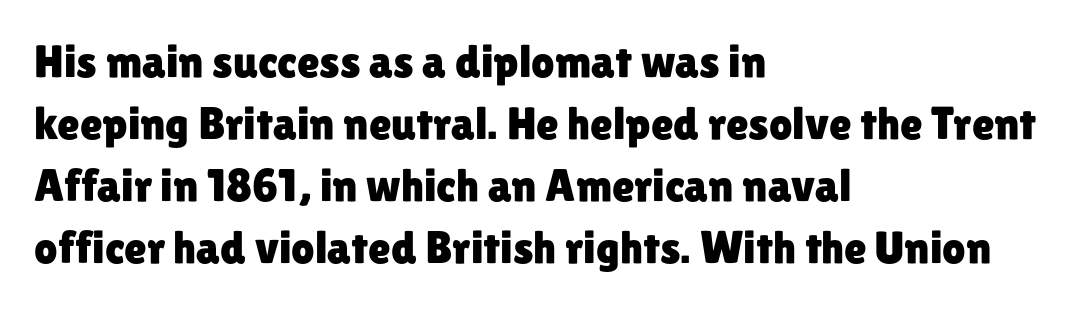
The image shows 46 px sans-serif type, upright; set left-aligned, normal line spacing (1.35x), normal letter spacing, not underlined; low stroke contrast and a medium x-height.
